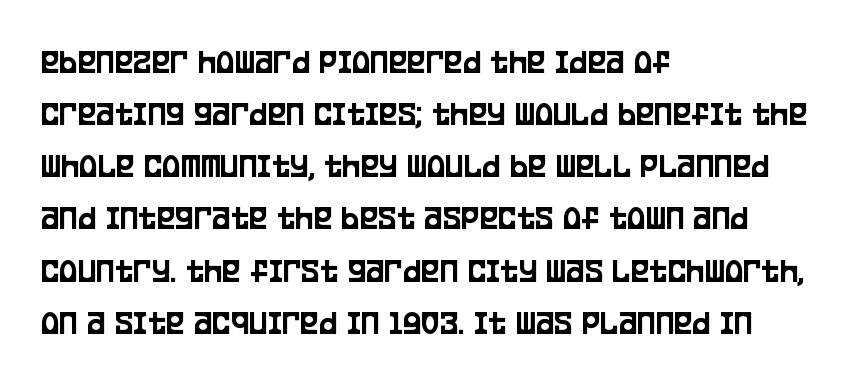
The image shows 35 px condensed sans-serif type, upright; set left-aligned, normal line spacing (1.49x), normal letter spacing, not underlined; low stroke contrast and a large x-height.
